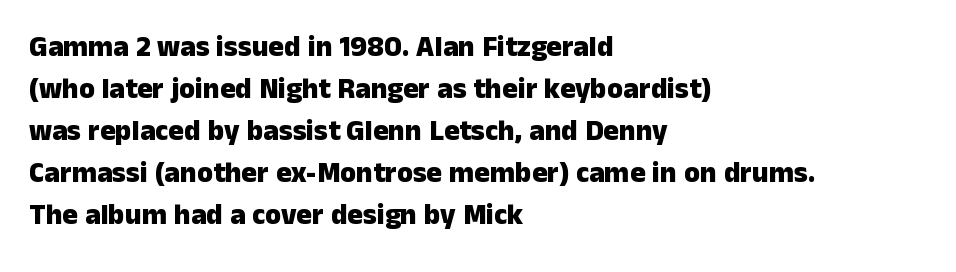
Descender tails drop into unmarked territory. Weight check: bold — yes, fully. If you drew a ruler down the left edge, every line would touch it. There is no visible air inserted between adjacent glyphs. A typesetter would call this proportional, since set widths differ per character.
